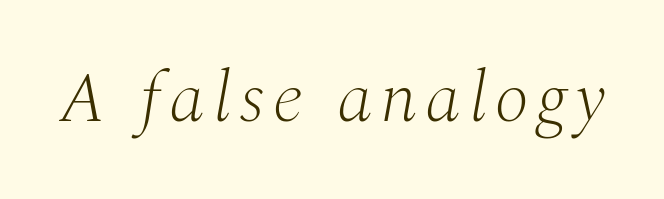
The letterforms sit at book weight or below. The string is rendered with underlining switched off. A typesetter would mark this as italic. Is this a fixed-width face? No — the glyphs have proportional, varying widths. Old-style or modern, the face here clearly has serifs.
